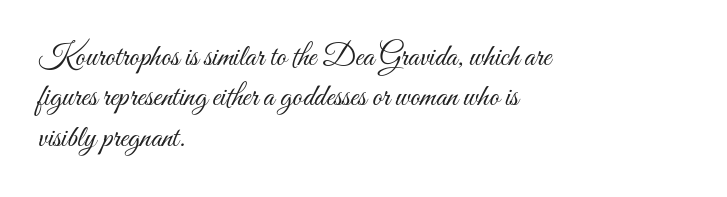
The image shows 31 px light, condensed type; set left-aligned, normal line spacing (1.3x), normal letter spacing, not underlined; medium stroke contrast and a small x-height.
